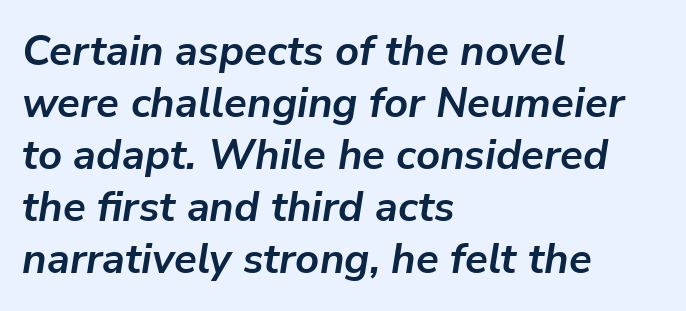
Q: Is the text bold? A: Yes.
Q: Is the text italic (slanted)? A: Yes, it leans right by about 9 degrees.
Q: Is the text underlined? A: No.
Q: How is the paragraph aligned? A: Left-aligned.
Q: Is the spacing between letters normal or unusually wide? A: Normal.
Q: Width (condensed, normal, or wide)? A: Normal.
Q: Stroke contrast? A: Low.
Q: x-height? A: Medium.
Q: Monospaced? A: No.
